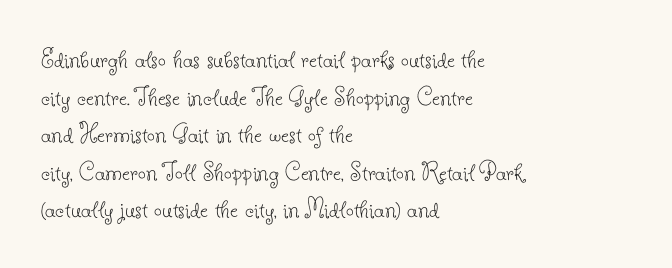
The lettering holds an erect, upright posture throughout. The face used here is proportionally spaced, like ordinary book or web type. This is not heavy type; no bold has been used. Observe the serifs anchoring each vertical stroke in this sample.
